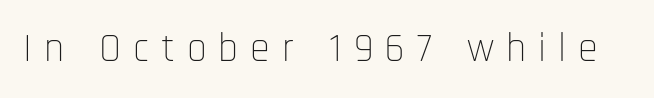
Q: Is the text bold? A: No.
Q: Is the text italic (slanted)? A: No, it is upright.
Q: Is the typeface a serif or a sans-serif typeface? A: Sans-serif.
Q: Is the text underlined? A: No.
Q: Is the spacing between letters normal or unusually wide? A: Unusually wide.
Q: Width (condensed, normal, or wide)? A: Condensed.
Q: Stroke contrast? A: Low.
Q: x-height? A: Large.
Q: Monospaced? A: No.
